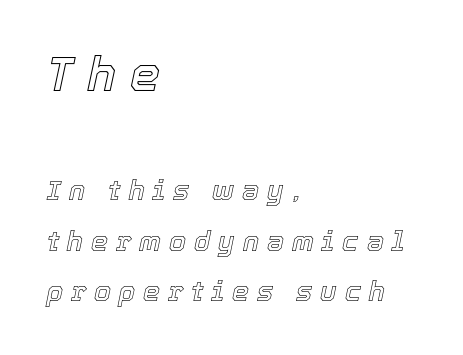
Does the lettering tilt? It does — this is italic. The face used here is proportionally spaced, like ordinary book or web type. The baseline area is clear. Two sizes are in play, and the larger belongs to the first block. Honestly, the letter spacing is so wide it's the main thing you notice. Reading down the block, your eye returns to a fixed left position each line.
